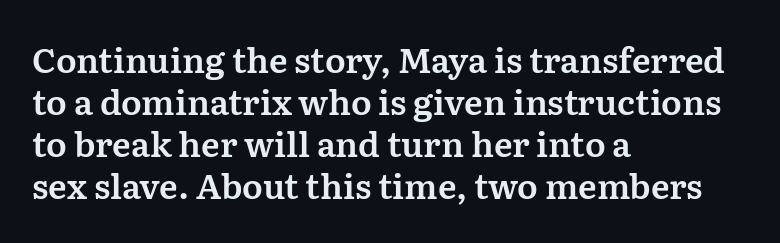
Q: Is the text italic (slanted)? A: No, it is upright.
Q: Is the typeface a serif or a sans-serif typeface? A: Serif.
Q: Is the text underlined? A: No.
Q: How is the paragraph aligned? A: Left-aligned.
Q: Is the spacing between letters normal or unusually wide? A: Normal.
Q: Width (condensed, normal, or wide)? A: Normal.
Q: Stroke contrast? A: Medium.
Q: x-height? A: Medium.
Q: Monospaced? A: No.
